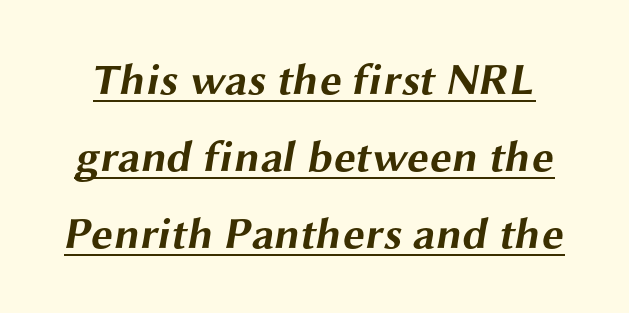
Q: Is the text bold? A: Yes.
Q: Is the typeface a serif or a sans-serif typeface? A: Sans-serif.
Q: Is the text underlined? A: Yes.
Q: Is the spacing between letters normal or unusually wide? A: Normal.
Q: Width (condensed, normal, or wide)? A: Wide.
Q: Stroke contrast? A: Medium.
Q: x-height? A: Medium.
Q: Monospaced? A: No.
